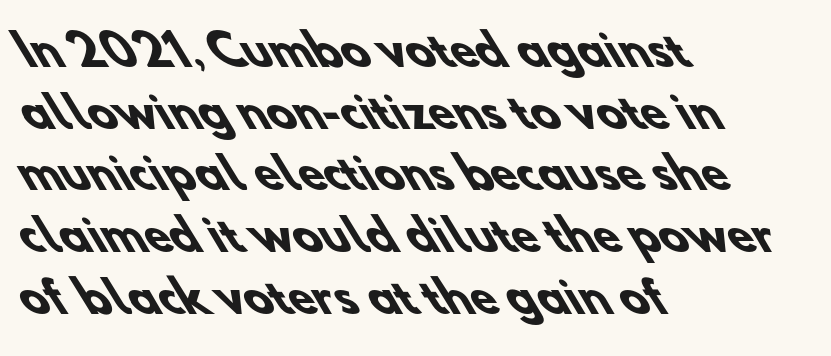
{"serif": "no", "bold": "yes", "weight": "heavy", "width": "normal", "stroke_contrast": "low", "x_height": "small", "monospaced": "no", "underline": "no", "align": "left", "line_spacing": "normal", "line_spacing_ratio": 1.47, "letter_spacing": "normal", "letter_spacing_em": 0.0, "glyph_px": 42}
